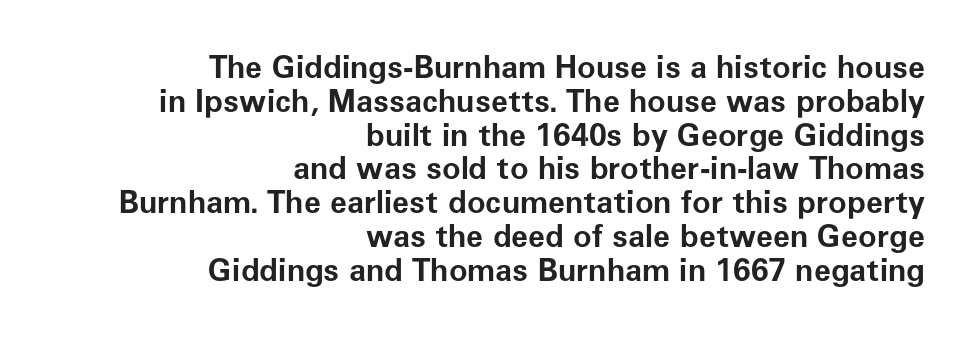
{"serif": "no", "italic": "no", "bold": "yes", "weight": "bold", "width": "normal", "stroke_contrast": "low", "x_height": "medium", "monospaced": "no", "underline": "no", "align": "right", "line_spacing": "tight", "line_spacing_ratio": 1.09, "letter_spacing": "normal", "letter_spacing_em": 0.0, "glyph_px": 31}
